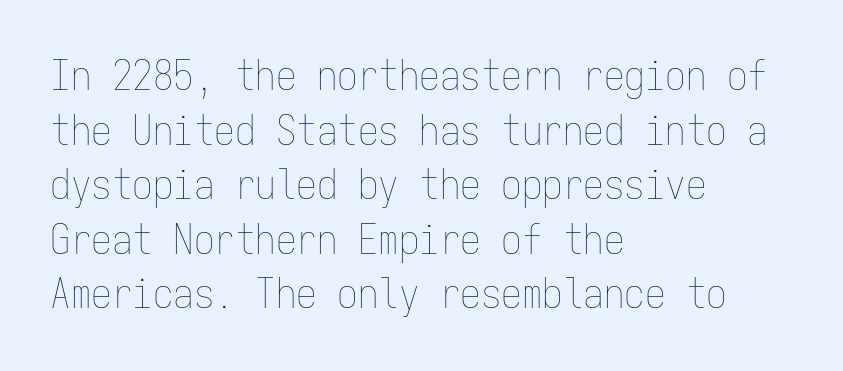
Q: Is the text bold? A: No.
Q: Is the text italic (slanted)? A: No, it is upright.
Q: Is the text underlined? A: No.
Q: How is the paragraph aligned? A: Left-aligned.
Q: Is the spacing between letters normal or unusually wide? A: Normal.
Q: Is the spacing between lines tight, normal or loose? A: Normal.
Q: Width (condensed, normal, or wide)? A: Condensed.
Q: Stroke contrast? A: Low.
Q: x-height? A: Medium.
Q: Monospaced? A: Yes.
